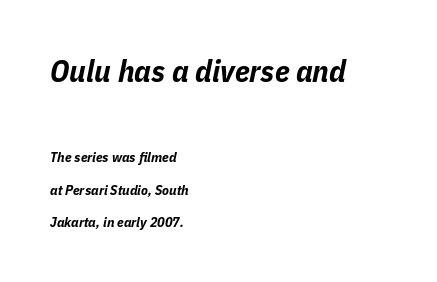
This sample uses plain, unmodified letter spacing. The whole block is typeset with a tilt. Typeset ragged right — the left edge is the straight one. Look at the glyph heights: the upper group is clearly the bigger setting. Is this a fixed-width face? No — the glyphs have proportional, varying widths. Only glyphs here, with clear space below each row.
